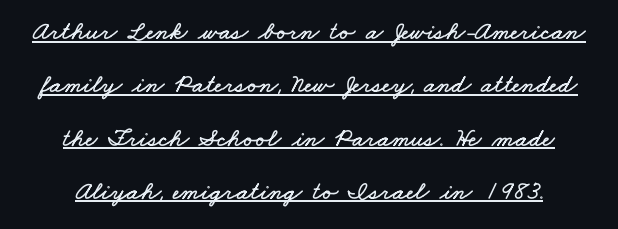
The image shows 26 px text type; set loose line spacing (2.05x), normal letter spacing, underlined.
